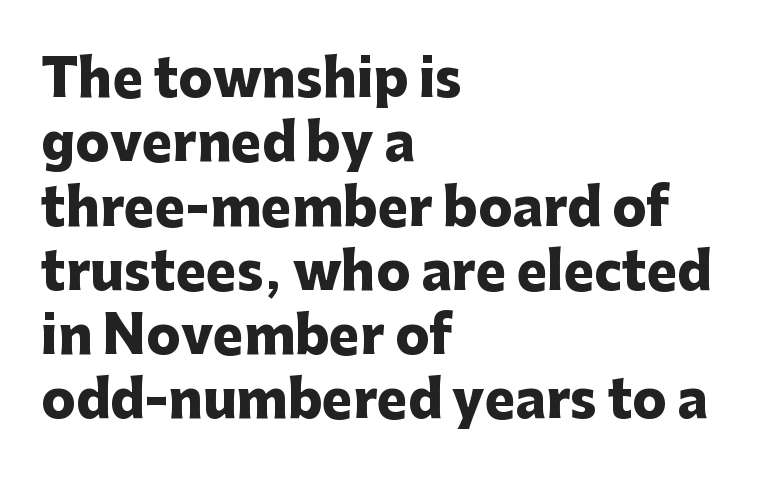
The image shows 51 px heavy sans-serif type, upright; set left-aligned, normal line spacing (1.26x), normal letter spacing, not underlined; low stroke contrast and a medium x-height.
